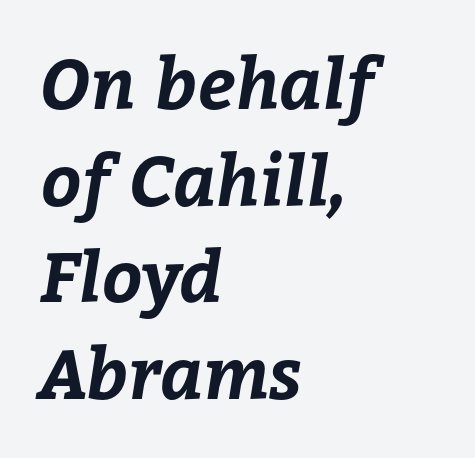
{"bold": "yes", "weight": "bold", "width": "normal", "stroke_contrast": "low", "x_height": "medium", "monospaced": "no", "underline": "no", "align": "left", "line_spacing": "normal", "line_spacing_ratio": 1.38, "letter_spacing": "normal", "letter_spacing_em": 0.0, "glyph_px": 70}
